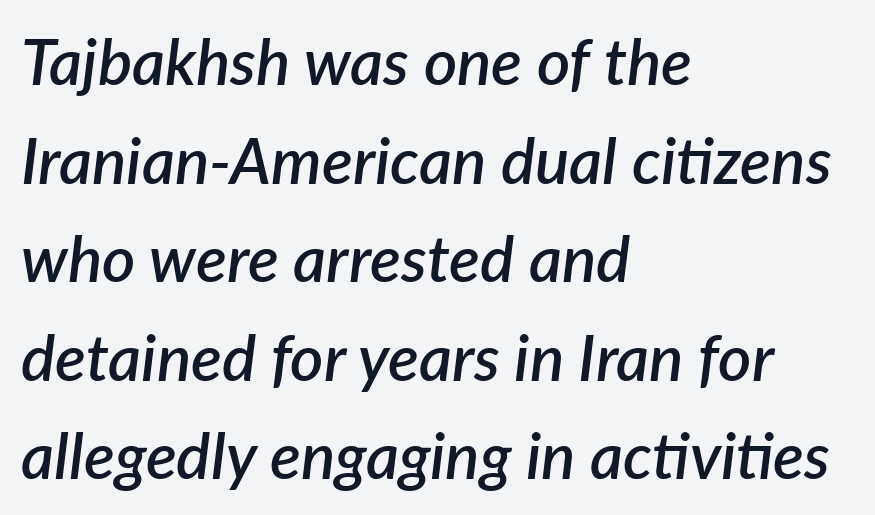
The glyphs have the mass of a demibold cut, below bold. Notice how the stems are inclined rather than vertical — that's the hallmark of italics. Clear beneath every line of the passage. The tracking reads as untouched default to a designer's eye. Normally led — the rows are evenly, conventionally spaced.
